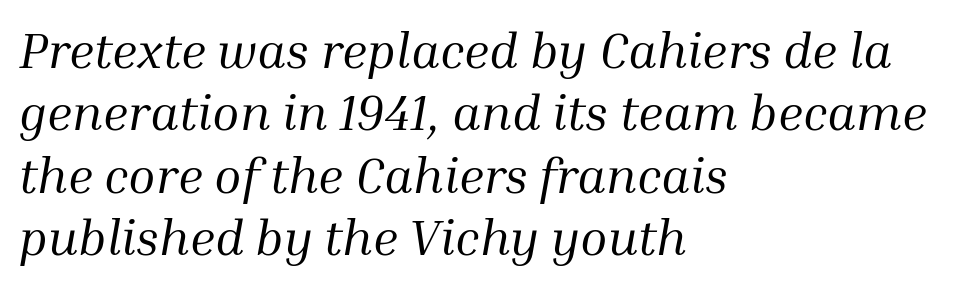
Do the characters align in a grid? No, the font is proportional. Every character sits at an angle, as italics do. The weight would be labelled regular, book, light, or lighter still. Quick note: interline space is typical. The glyphs in this specimen are seriffed.
